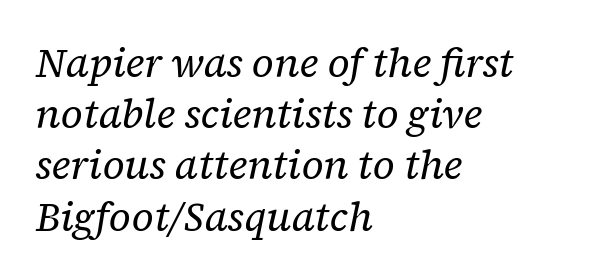
Anything drawn beneath the words? Only blank space. The cut favours lightness, reaching ordinary text weight at its darkest. The passage shown has conventional tracking throughout. This sample has the flowing, uneven cadence of proportional lettering.
